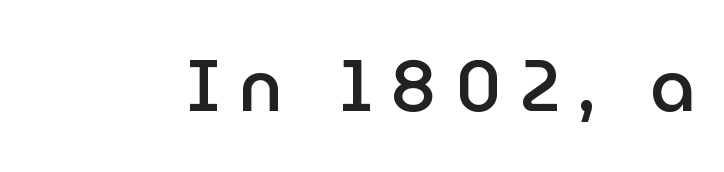
{"serif": "no", "italic": "no", "bold": "semi", "weight": "semibold", "width": "normal", "stroke_contrast": "low", "x_height": "medium", "monospaced": "no", "underline": "no", "letter_spacing": "wide", "letter_spacing_em": 0.25, "glyph_px": 72}
